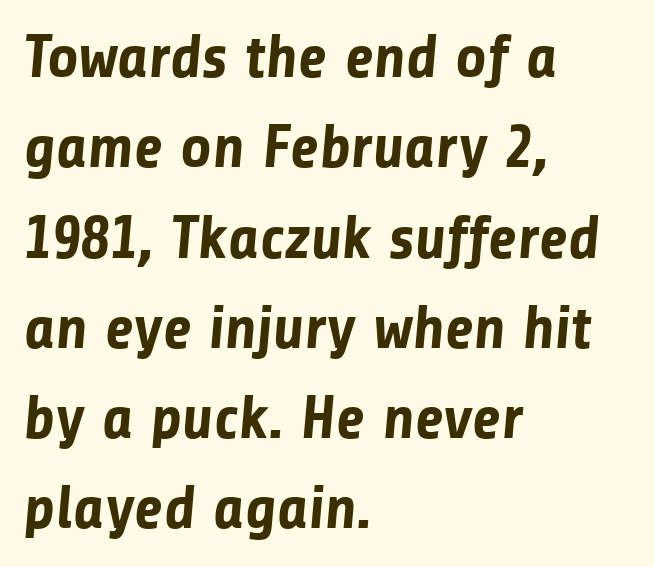
Look at the tracking — it's just the regular setting, nothing added. The glyphs in this specimen are sans serif. The typesetting leans heavy: a genuine bold. The face used here is proportionally spaced, like ordinary book or web type. The zone under the glyphs is completely vacant.
